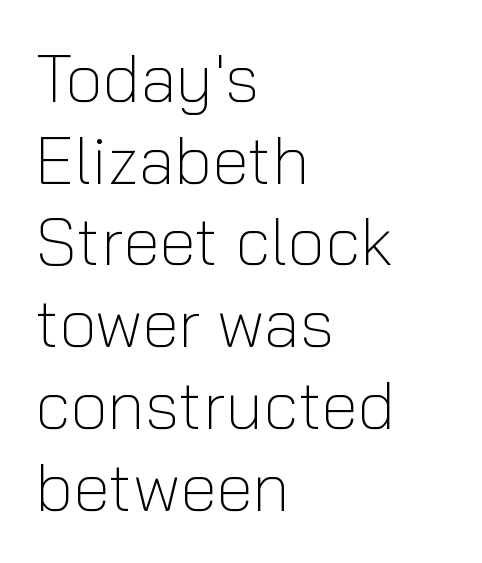
Letter spacing: default. Type without underlining. Every row of glyphs begins at an identical x-position on the left. Think of a printed novel: that variable character pitch is what you see here. Is this a sans? Yes — the strokes have no serifs. Weight: regular or lighter.
